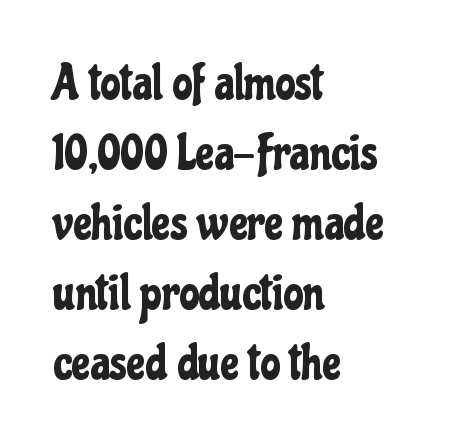
Examine the stroke ends and you'll find no serifs. Students, note that the glyphs here touch the page at normal intervals. Beneath every word, the page is bare. The passage shown stacks its lines at a standard gap.
